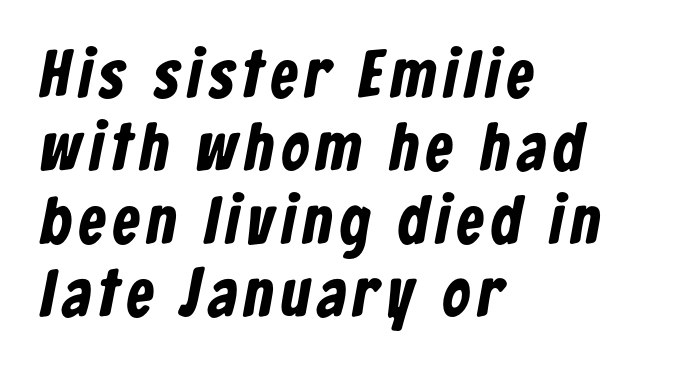
{"serif": "no", "bold": "yes", "weight": "bold", "width": "condensed", "stroke_contrast": "low", "x_height": "medium", "monospaced": "no", "underline": "no", "align": "left", "line_spacing": "tight", "line_spacing_ratio": 1.09, "glyph_px": 67}
